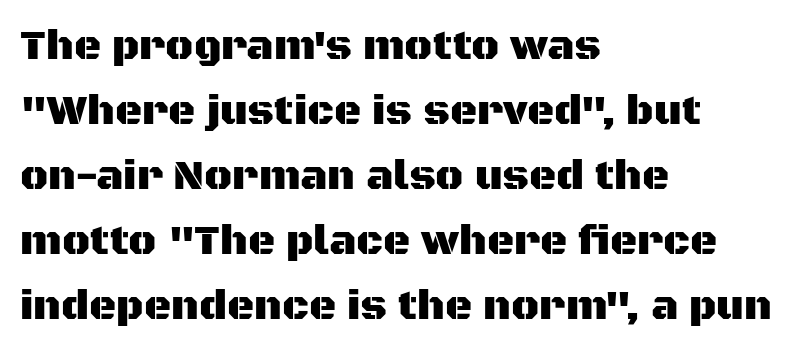
{"serif": "no", "italic": "no", "width": "normal", "stroke_contrast": "medium", "x_height": "large", "monospaced": "no", "underline": "no", "align": "left", "line_spacing": "normal", "line_spacing_ratio": 1.55, "letter_spacing": "normal", "letter_spacing_em": 0.0, "glyph_px": 42}
